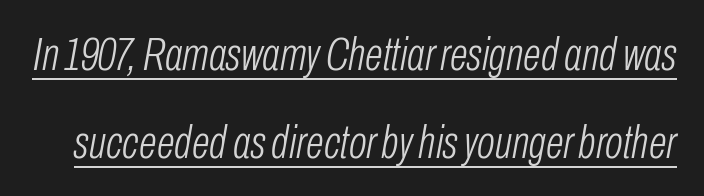
The image shows 47 px light, condensed type, italic (leaning right); set line spacing 1.87x, normal letter spacing, underlined; low stroke contrast and a medium x-height.
